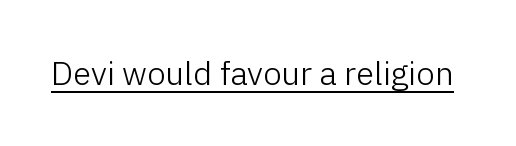
Unlike italic type, these characters show no tilt at all. Do the characters align in a grid? No, the font is proportional. Ink coverage per letter is moderate at most. Nothing sits at the stroke ends, so this counts as sans-serif. Quick note: underline on. These lines keep a tight, regular rhythm from letter to letter.
